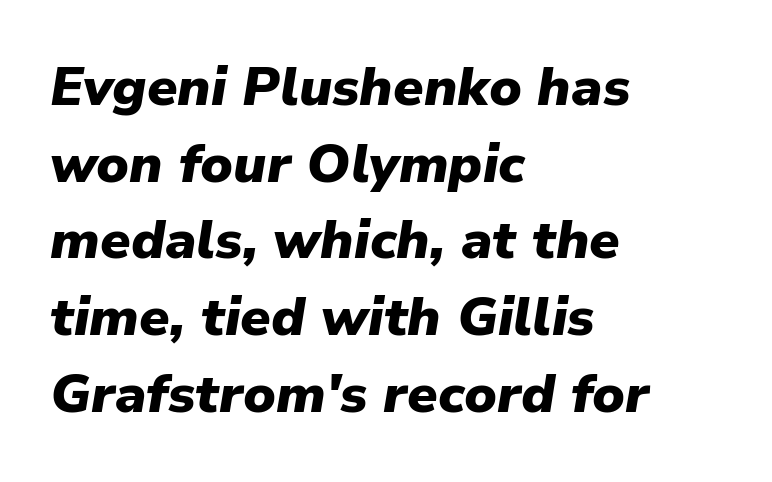
Underlining? Definitely not there. The glyphs look as if they've been sheared to an angle. Teacher's note: observe the even left margin — that is flush-left alignment. Each word holds together tightly as a unit, with standard inter-letter gaps.
